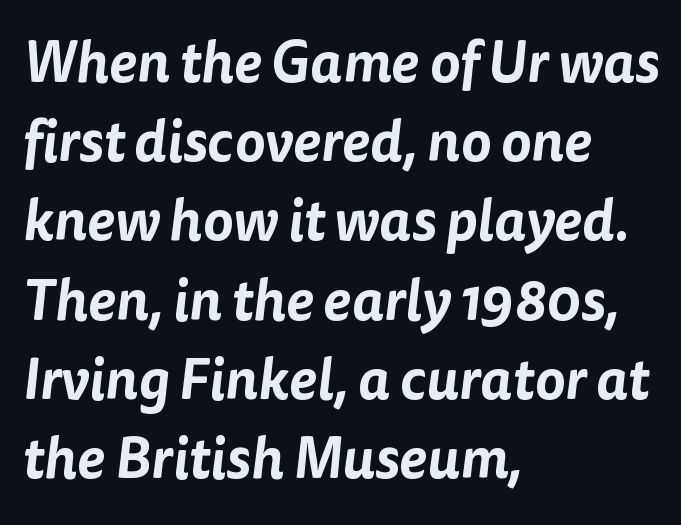
The image shows 57 px sans-serif type; set left-aligned, normal line spacing (1.39x), normal letter spacing, not underlined; low stroke contrast and a medium x-height.
